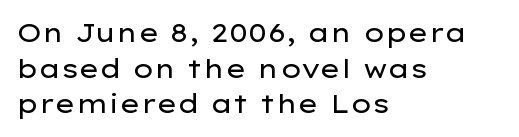
The line texture is even and compact thanks to regular tracking. Honestly, the row spacing looks completely unremarkable. Every row of glyphs begins at an identical x-position on the left. The letters stand straight up with perfectly vertical stems. Stroke thickness stays within the range of a standard reading face or lighter. Unmarked baselines from the first word to the last.
